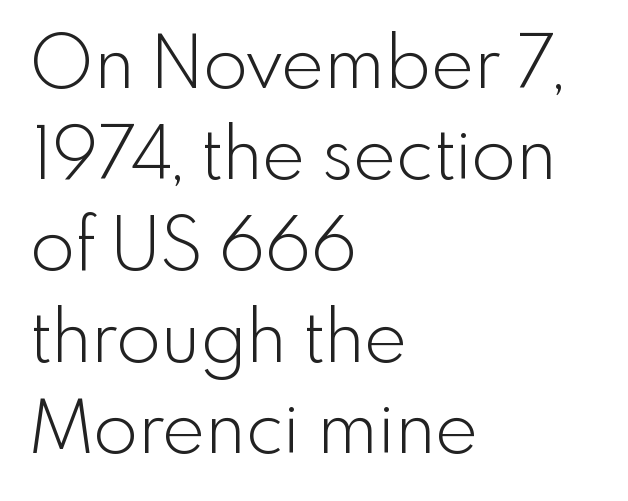
The image shows 73 px light sans-serif type, upright; set left-aligned, normal line spacing (1.25x), normal letter spacing, not underlined; a small x-height.
